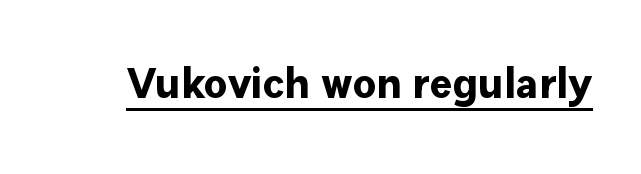
The line texture is even and compact thanks to regular tracking. Each letter's strokes conclude bluntly, with no projecting serifs. Ordinary non-slanted type is in use. Stroke thickness is high; the sample reads as a true bold. The passage shown is typed in a proportional face where columns would drift.
